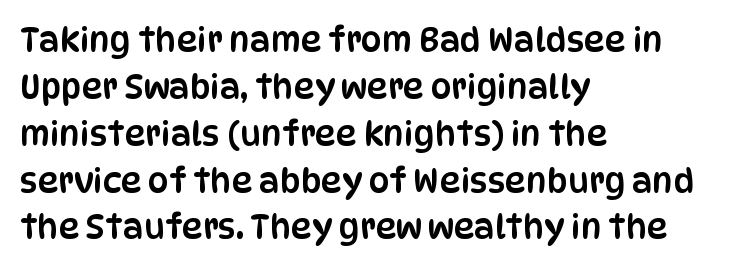
{"serif": "no", "italic": "no", "width": "condensed", "stroke_contrast": "low", "x_height": "large", "monospaced": "no", "underline": "no", "align": "left", "line_spacing": "normal", "line_spacing_ratio": 1.42, "letter_spacing": "normal", "letter_spacing_em": 0.0, "glyph_px": 33}
